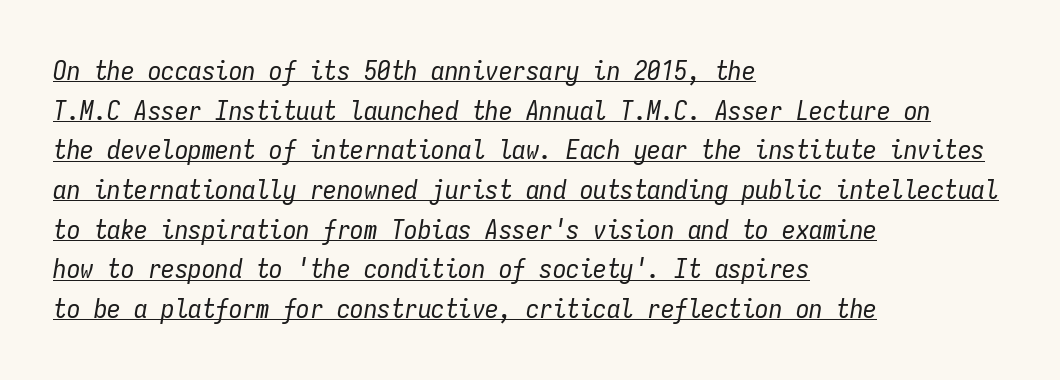
Q: Is the text bold? A: No.
Q: Is the text italic (slanted)? A: Yes, it leans right by about 9 degrees.
Q: Is the text underlined? A: Yes.
Q: How is the paragraph aligned? A: Left-aligned.
Q: Is the spacing between letters normal or unusually wide? A: Normal.
Q: Is the spacing between lines tight, normal or loose? A: Normal.
